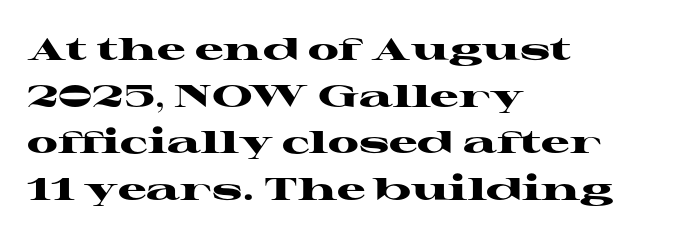
The image shows 32 px heavy, wide serif type, upright; set left-aligned, normal line spacing (1.46x), normal letter spacing, not underlined; high stroke contrast and a medium x-height.
